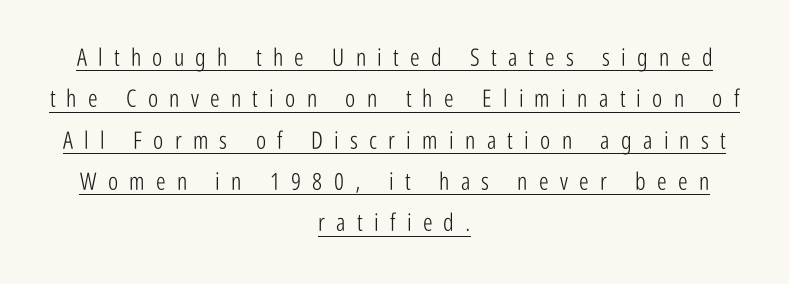
Somebody hit Ctrl+U on this one — the words are underlined. Substantial extra tracking has been applied to these lines. The compositor balanced each line on the midline. Weight: not bold — regular or lighter. Italic: no, the glyphs are upright roman.
